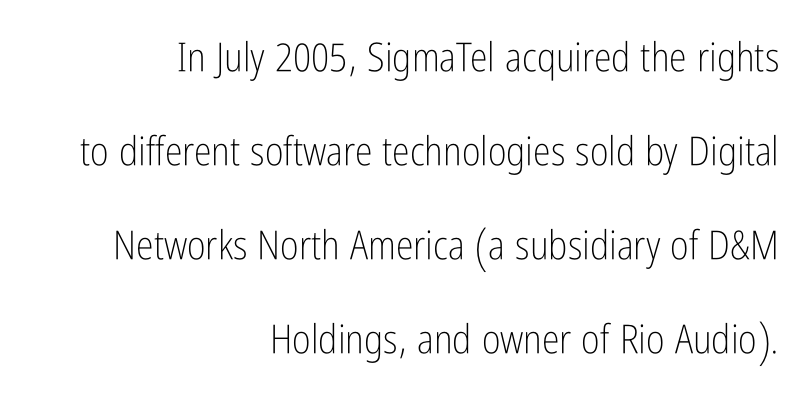
The letters sit at their default tracking, neither squeezed nor spread. The line-height multiplier appears high, well above default. To sum up the face: it is a sans, with no serifs. Where is the straight margin? On the right.
